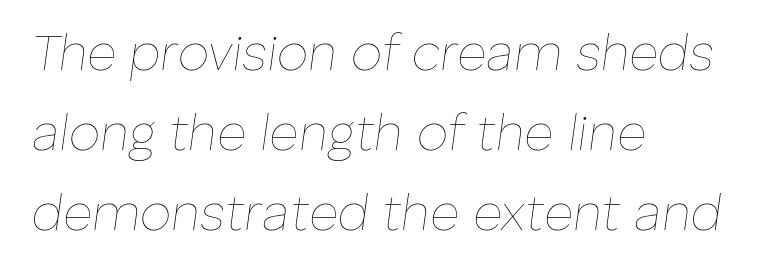
{"italic": "yes", "lean": "right", "slant_degrees": 8, "bold": "no", "weight": "thin", "width": "normal", "stroke_contrast": "low", "x_height": "medium", "monospaced": "no", "underline": "no", "align": "left", "line_spacing": "normal", "line_spacing_ratio": 1.6, "letter_spacing": "normal", "letter_spacing_em": 0.0, "glyph_px": 50}
